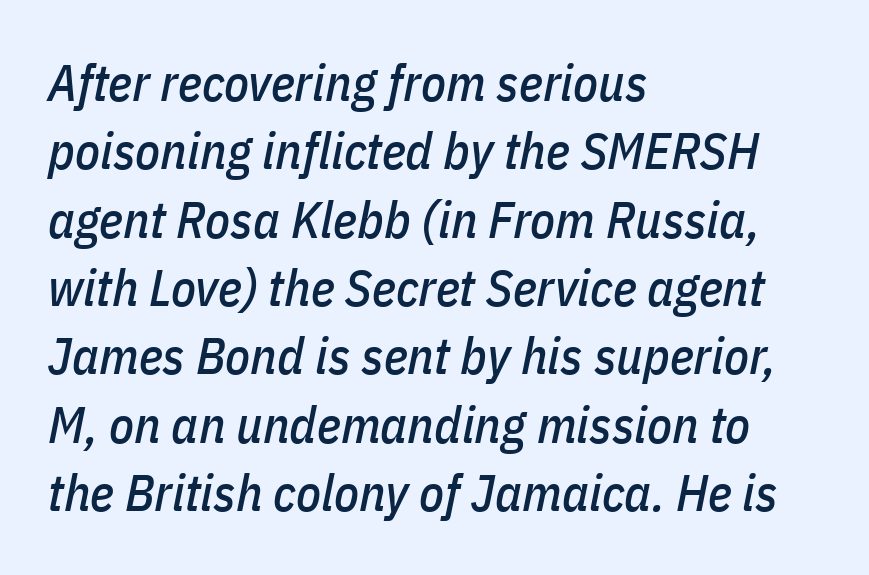
{"italic": "yes", "lean": "right", "slant_degrees": 11, "width": "condensed", "stroke_contrast": "low", "x_height": "medium", "monospaced": "no", "underline": "no", "align": "left", "line_spacing": "normal", "line_spacing_ratio": 1.34, "letter_spacing": "normal", "letter_spacing_em": 0.0, "glyph_px": 51}
